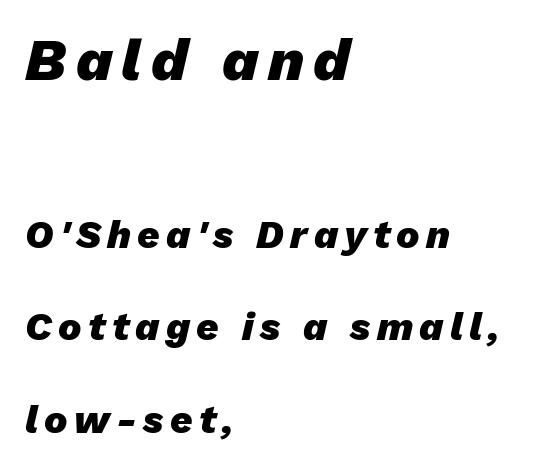
One glance says open: line gaps are wider than usual. Glance below the letters and you will spot only blank space. On the weight axis this lands at bold, roughly 700. Does the lettering tilt? It does — this is italic. Do the characters align in a grid? No, the font is proportional.
